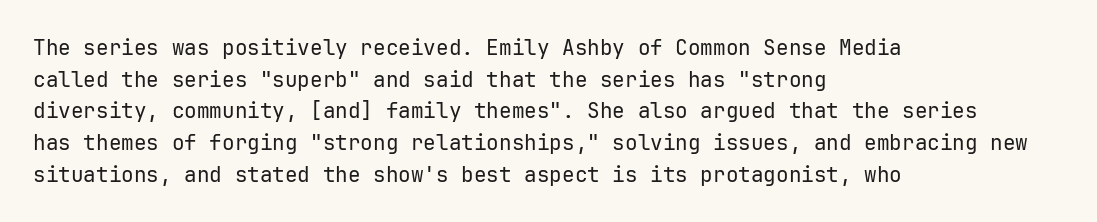
Q: Is the text bold? A: No.
Q: Is the text italic (slanted)? A: No, it is upright.
Q: Is the text underlined? A: No.
Q: How is the paragraph aligned? A: Left-aligned.
Q: Is the spacing between letters normal or unusually wide? A: Normal.
Q: Is the spacing between lines tight, normal or loose? A: Normal.
